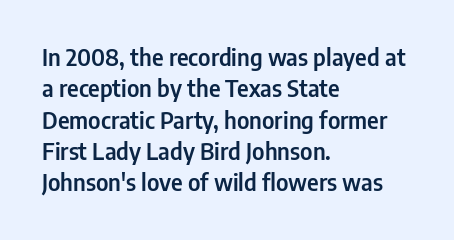
The passage shown is not underscored anywhere. The line texture is even and compact thanks to regular tracking. Nope, not italic — everything's standing straight. Each line starts at the same left margin while the right side varies. Notice how descenders clear the ascenders below comfortably — that's standard leading.
